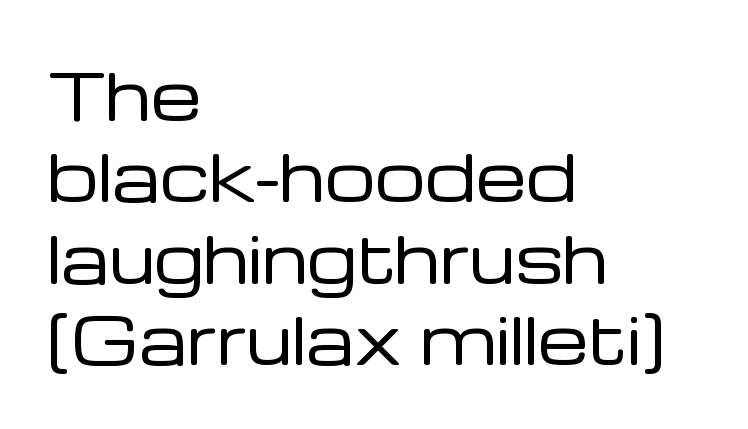
Does the lettering tilt? It doesn't — this is upright. If you drew a ruler down the left edge, every line would touch it. You could not count columns in this text — the font is proportionally spaced. The passage shown stacks its lines at a standard gap.
